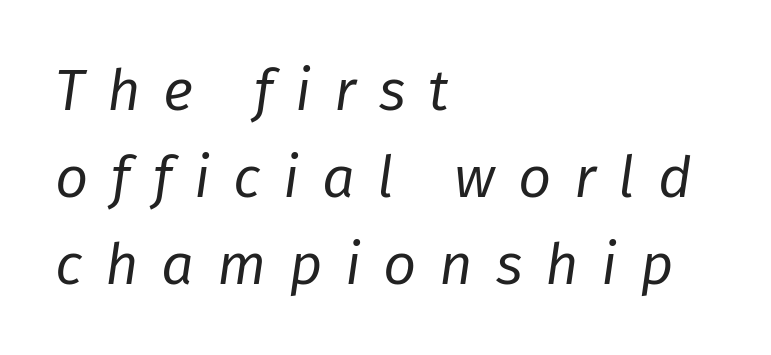
{"italic": "yes", "lean": "right", "slant_degrees": 8, "bold": "no", "weight": "regular", "width": "normal", "stroke_contrast": "low", "x_height": "medium", "monospaced": "no", "underline": "no", "align": "left", "line_spacing": "normal", "line_spacing_ratio": 1.5, "letter_spacing": "wide", "letter_spacing_em": 0.39, "glyph_px": 58}
